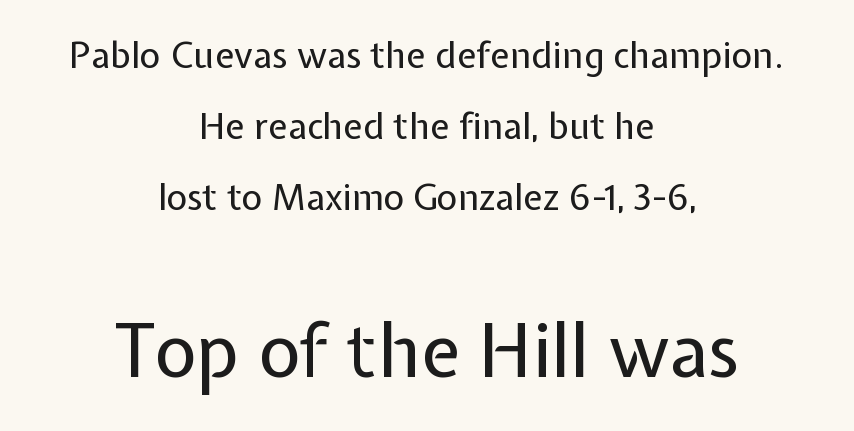
Q: Is the text bold? A: No.
Q: Is the text italic (slanted)? A: No, it is upright.
Q: Is the typeface a serif or a sans-serif typeface? A: Sans-serif.
Q: Is the text underlined? A: No.
Q: How is the paragraph aligned? A: Centered.
Q: Is the spacing between letters normal or unusually wide? A: Normal.
Q: Is the spacing between lines tight, normal or loose? A: Loose.
Q: Which block of text is set in a larger size, the first (top) or the second (bottom)? A: The second (bottom) one.
Q: Width (condensed, normal, or wide)? A: Normal.
Q: Stroke contrast? A: Low.
Q: x-height? A: Medium.
Q: Monospaced? A: No.
